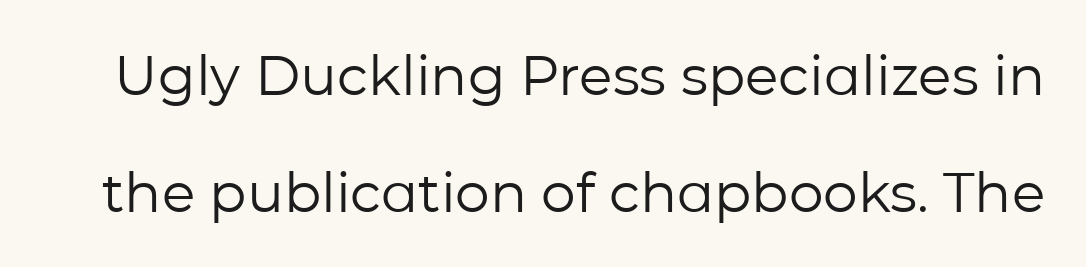
Q: Is the text bold? A: No.
Q: Is the text italic (slanted)? A: No, it is upright.
Q: Is the typeface a serif or a sans-serif typeface? A: Sans-serif.
Q: Is the text underlined? A: No.
Q: Is the spacing between letters normal or unusually wide? A: Normal.
Q: Is the spacing between lines tight, normal or loose? A: Loose.
Q: Width (condensed, normal, or wide)? A: Normal.
Q: Stroke contrast? A: Low.
Q: x-height? A: Medium.
Q: Monospaced? A: No.
